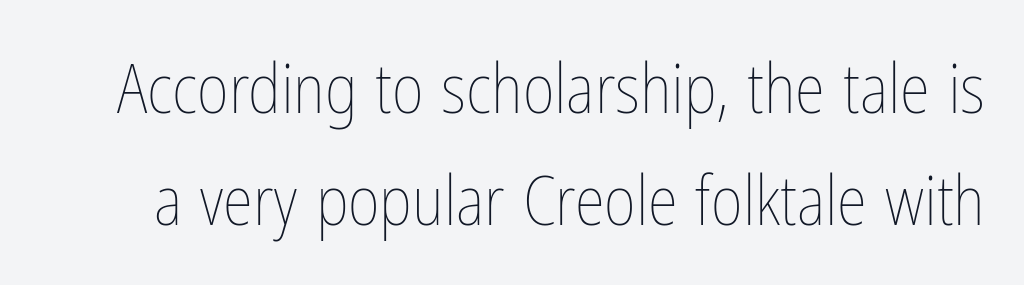
Evenly set lines give the paragraph a standard silhouette. Stem width sits at or under what a default text font uses. You could call the tracking neutral — neither tight nor loose. Rendered with straight, roman letterforms.
